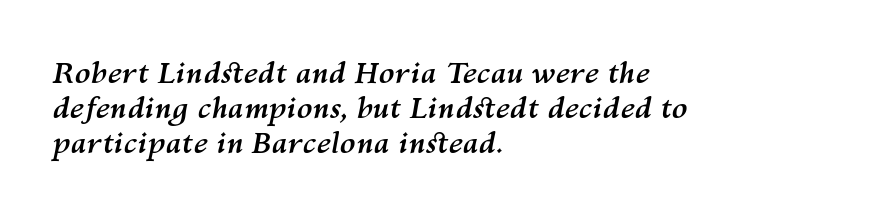
The letterforms sit shoulder to shoulder at normal distance. Each line starts at the same left margin while the right side varies. Underlining? Definitely not there. Is this a fixed-width face? No — the glyphs have proportional, varying widths.
